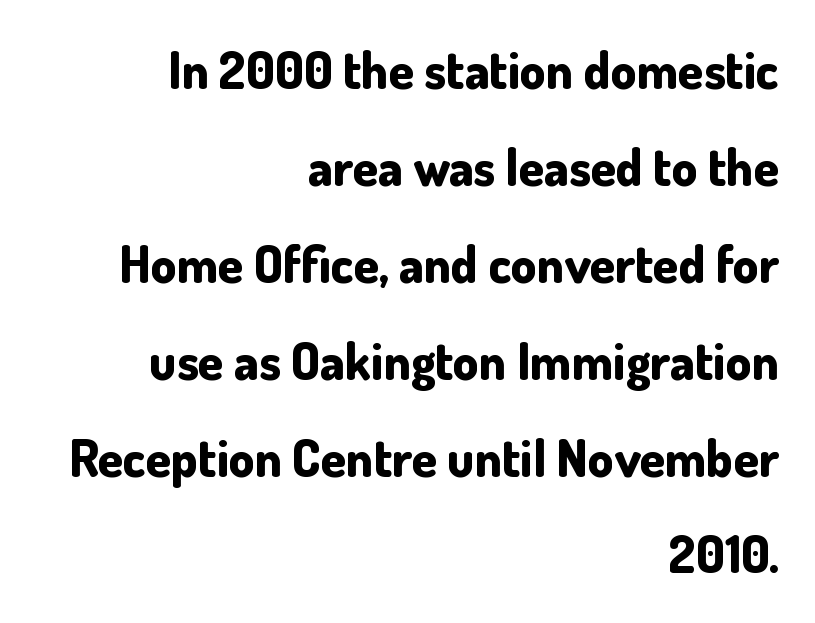
{"serif": "no", "italic": "no", "bold": "yes", "weight": "bold", "width": "normal", "stroke_contrast": "low", "x_height": "small", "monospaced": "no", "underline": "no", "align": "right", "line_spacing": "loose", "line_spacing_ratio": 1.9, "letter_spacing": "normal", "letter_spacing_em": 0.0, "glyph_px": 51}
